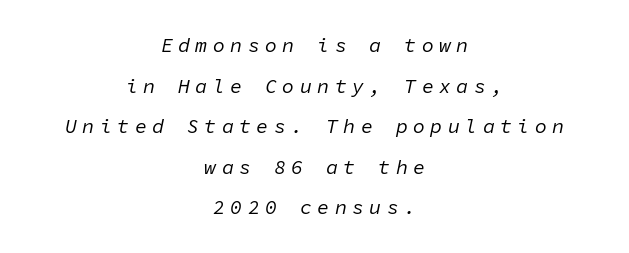
The image shows 20 px text type, italic (leaning right); set centered, loose line spacing (2.03x), unusually wide letter spacing (+0.27 em), not underlined.
